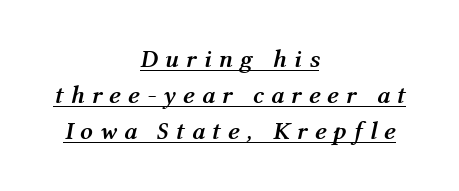
The image shows 25 px bold type, italic (leaning right); set centered, normal line spacing (1.45x), unusually wide letter spacing (+0.28 em), underlined.
